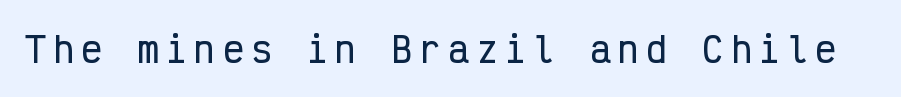
The designer went with a sans here, leaving each stem footless. Has an underline been added? It has not. These lines were composed using upright roman letters. The letters march in equal steps, a hallmark of fixed-pitch type.
